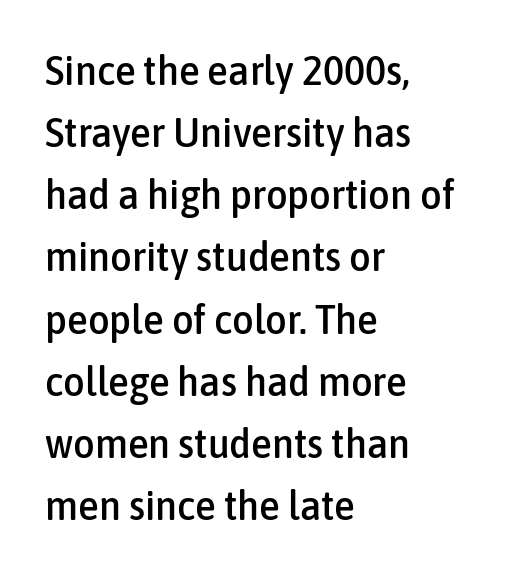
The characters display no serif detailing; their extremities are plain. This sample uses an upright cut, with every glyph sitting square on the baseline. Line beginnings align vertically; line endings do not. Glyph-to-glyph distance matches everyday printed text.
